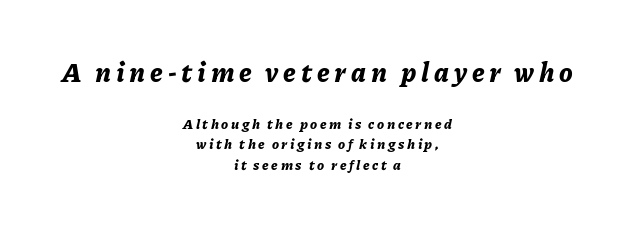
The image shows 27 px bold type, italic (leaning right); set centered, normal line spacing (1.46x), not underlined; the first (top) block is 1.93x larger.
